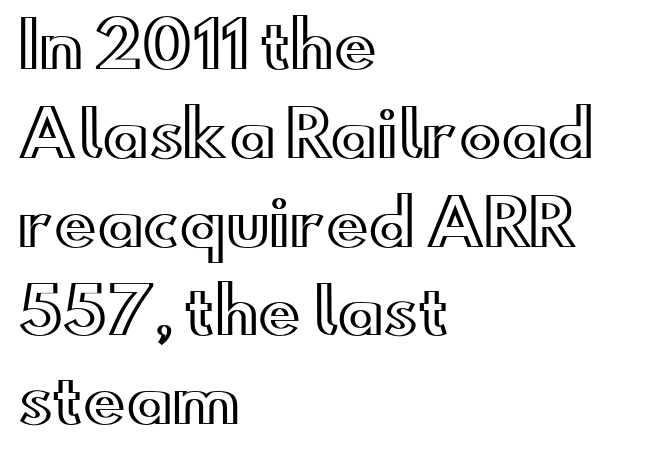
The image shows 63 px wide type, upright; set left-aligned, normal line spacing (1.41x), normal letter spacing, not underlined; a small x-height.
